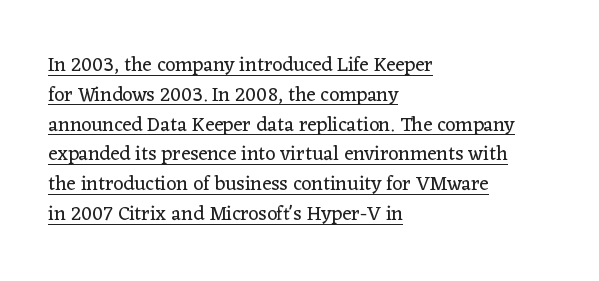
Q: Is the text bold? A: No.
Q: Is the text italic (slanted)? A: No, it is upright.
Q: Is the text underlined? A: Yes.
Q: How is the paragraph aligned? A: Left-aligned.
Q: Is the spacing between letters normal or unusually wide? A: Normal.
Q: Is the spacing between lines tight, normal or loose? A: Normal.
